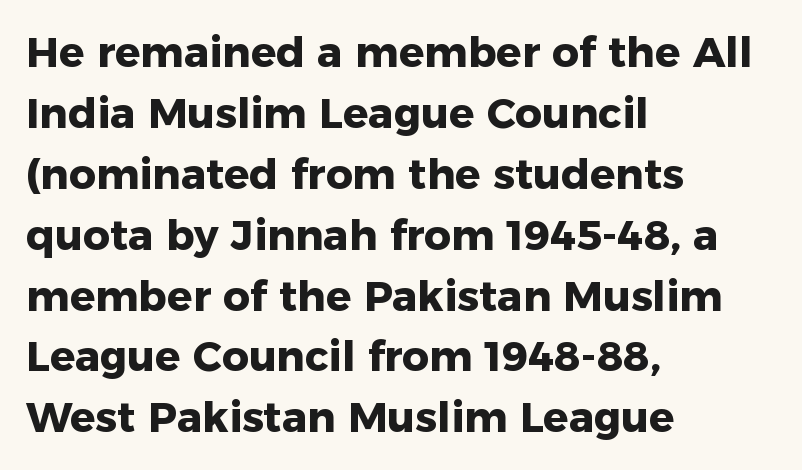
The image shows 42 px heavy sans-serif type, upright; set left-aligned, normal line spacing (1.45x), normal letter spacing, not underlined; low stroke contrast and a medium x-height.
